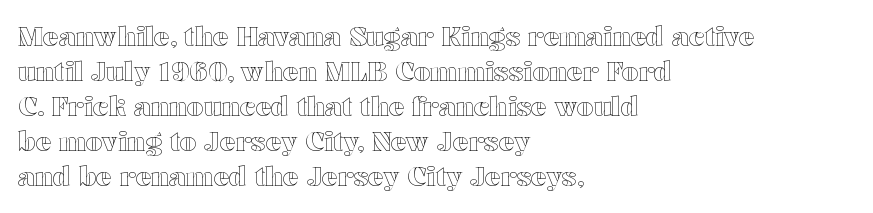
Upright lettering throughout. A classic flush-left, rag-right setting is used for this passage. Underlining? Definitely not there. The passage shown stacks its lines at a standard gap. The letterforms sit shoulder to shoulder at normal distance.
